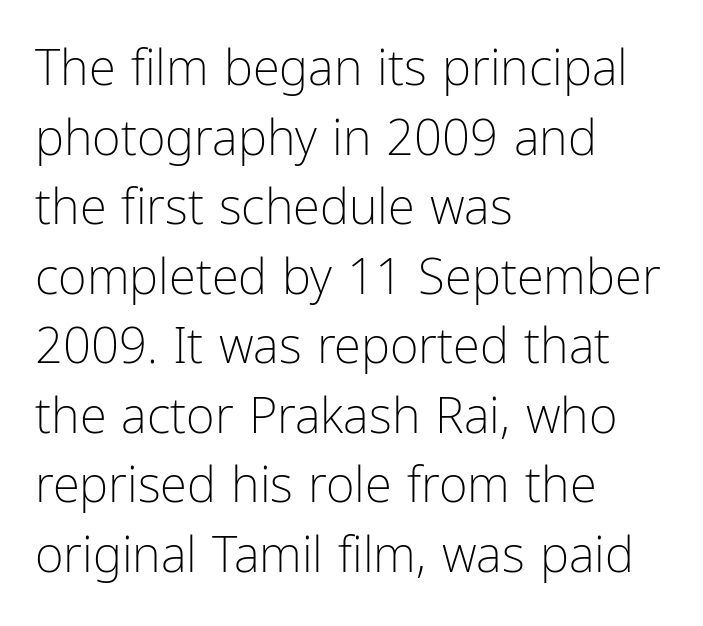
Q: Is the text bold? A: No.
Q: Is the text italic (slanted)? A: No, it is upright.
Q: Is the typeface a serif or a sans-serif typeface? A: Sans-serif.
Q: Is the text underlined? A: No.
Q: How is the paragraph aligned? A: Left-aligned.
Q: Is the spacing between letters normal or unusually wide? A: Normal.
Q: Is the spacing between lines tight, normal or loose? A: Normal.
Q: Width (condensed, normal, or wide)? A: Condensed.
Q: Stroke contrast? A: Low.
Q: x-height? A: Medium.
Q: Monospaced? A: No.
